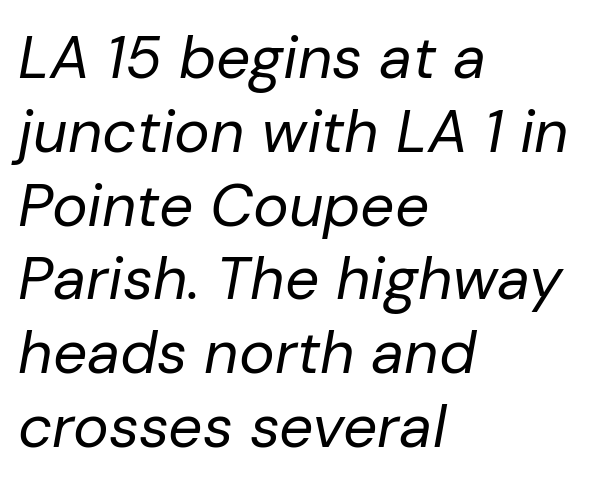
Letter spacing: default. The area under the type is left untouched. Left-aligned paragraph, ragged on the right. No extra ink here — the face is not bold.
